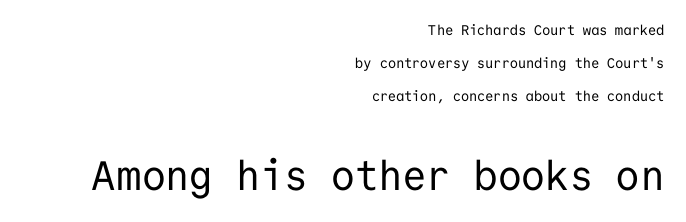
Q: Is the text bold? A: No.
Q: Is the text italic (slanted)? A: No, it is upright.
Q: Is the typeface a serif or a sans-serif typeface? A: Sans-serif.
Q: Is the text underlined? A: No.
Q: How is the paragraph aligned? A: Right-aligned.
Q: Is the spacing between letters normal or unusually wide? A: Normal.
Q: Is the spacing between lines tight, normal or loose? A: Loose.
Q: Which block of text is set in a larger size, the first (top) or the second (bottom)? A: The second (bottom) one.
Q: Width (condensed, normal, or wide)? A: Normal.
Q: Stroke contrast? A: Low.
Q: x-height? A: Medium.
Q: Monospaced? A: Yes.
